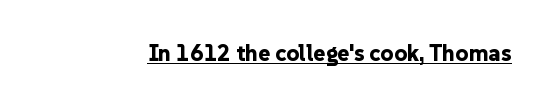
Q: Is the text bold? A: Yes.
Q: Is the text italic (slanted)? A: No, it is upright.
Q: Is the text underlined? A: Yes.
Q: Is the spacing between letters normal or unusually wide? A: Normal.
